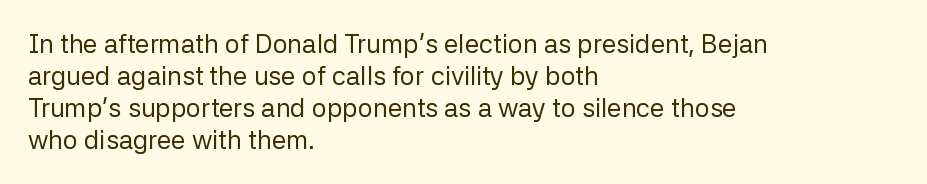
Q: Is the text bold? A: No.
Q: Is the text italic (slanted)? A: No, it is upright.
Q: Is the text underlined? A: No.
Q: How is the paragraph aligned? A: Left-aligned.
Q: Is the spacing between letters normal or unusually wide? A: Normal.
